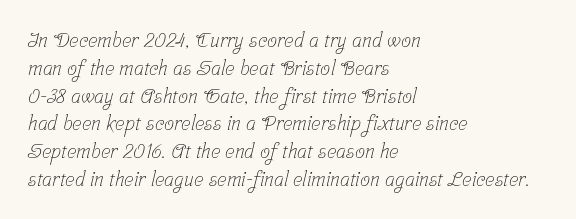
The image shows 20 px text type; set left-aligned, normal line spacing (1.39x), normal letter spacing, not underlined.
